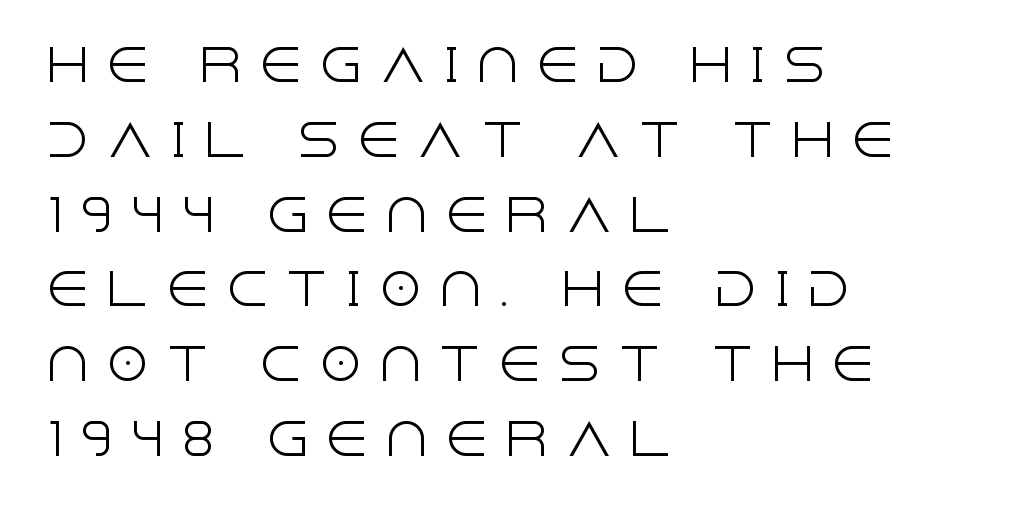
The glyphs in this specimen are sans serif. The passage is arranged the way most books set body copy — flush left. Do the characters align in a grid? No, the font is proportional. Horizontal bands of white between lines are of average thickness. You could only call the tracking loose — the letters float apart.
